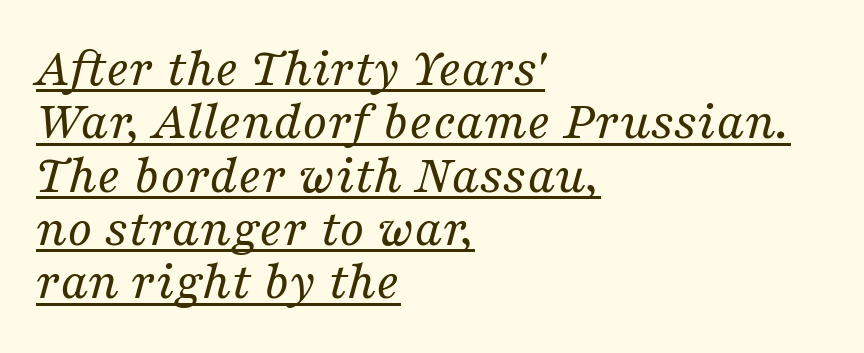
The image shows 55 px regular-weight serif type, italic (leaning right); set left-aligned, tight line spacing (0.97x), normal letter spacing, underlined; medium stroke contrast and a medium x-height.
